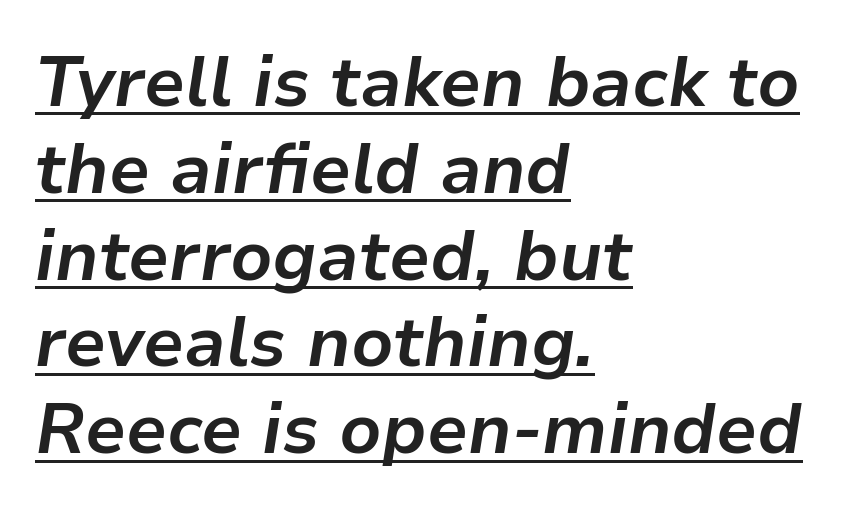
Q: Is the text bold? A: Yes.
Q: Is the text italic (slanted)? A: Yes, it leans right by about 9 degrees.
Q: Is the text underlined? A: Yes.
Q: How is the paragraph aligned? A: Left-aligned.
Q: Is the spacing between letters normal or unusually wide? A: Normal.
Q: Width (condensed, normal, or wide)? A: Normal.
Q: Stroke contrast? A: Low.
Q: x-height? A: Medium.
Q: Monospaced? A: No.
